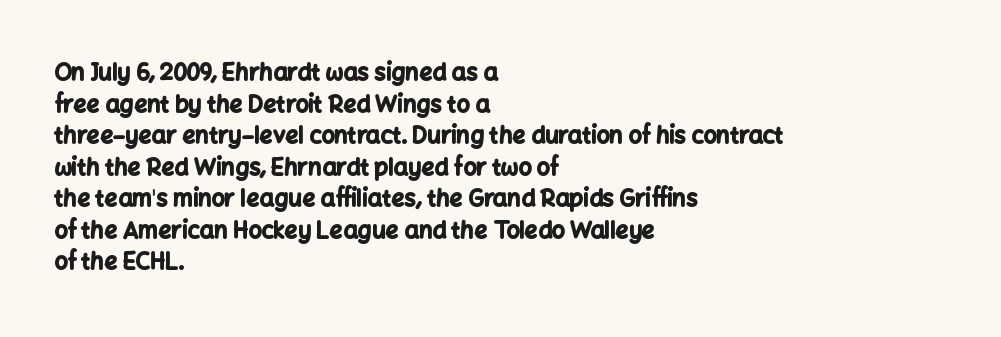
Q: Is the text bold? A: Yes.
Q: Is the text italic (slanted)? A: No, it is upright.
Q: Is the text underlined? A: No.
Q: How is the paragraph aligned? A: Left-aligned.
Q: Is the spacing between letters normal or unusually wide? A: Normal.
Q: Is the spacing between lines tight, normal or loose? A: Normal.
